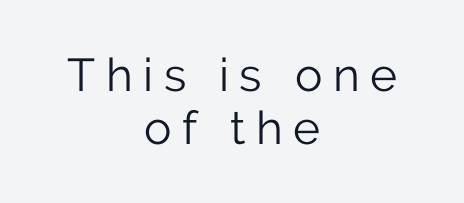
Q: Is the text bold? A: No.
Q: Is the text italic (slanted)? A: No, it is upright.
Q: Is the typeface a serif or a sans-serif typeface? A: Sans-serif.
Q: Is the text underlined? A: No.
Q: How is the paragraph aligned? A: Centered.
Q: Is the spacing between letters normal or unusually wide? A: Unusually wide.
Q: Width (condensed, normal, or wide)? A: Normal.
Q: Stroke contrast? A: Low.
Q: x-height? A: Medium.
Q: Monospaced? A: No.
